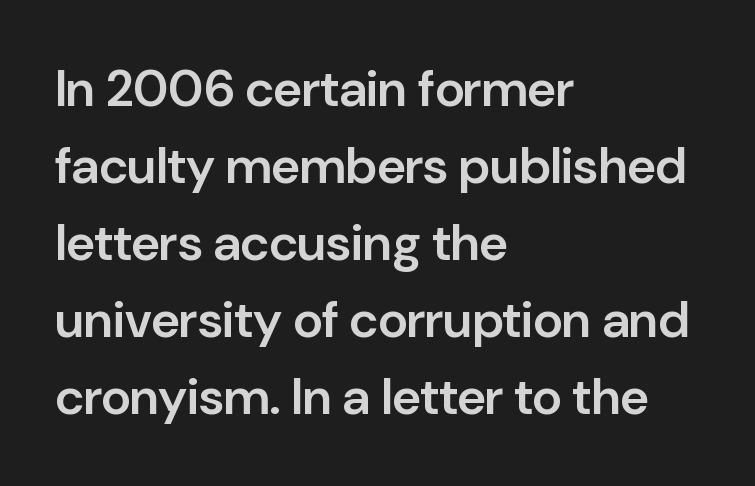
The letters stand straight up with perfectly vertical stems. Vertical spacing — default. The horizontal fit of the characters is conventional and even. Summary of weight: moderately heavy, a semibold. Note the varied advance widths — an 'i' is clearly narrower than an 'm'.
